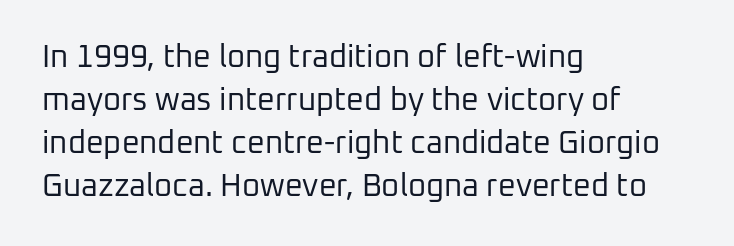
The image shows 31 px regular-weight sans-serif type, upright; set left-aligned, normal line spacing (1.39x), normal letter spacing, not underlined; low stroke contrast and a medium x-height.
